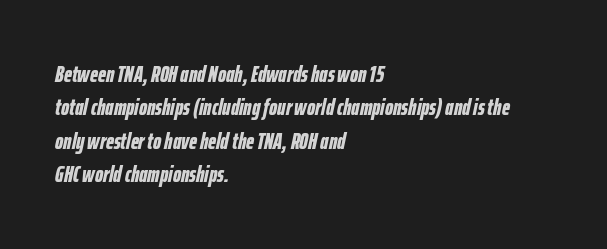
Q: Is the text bold? A: Yes.
Q: Is the text italic (slanted)? A: Yes, it leans right by about 12 degrees.
Q: Is the text underlined? A: No.
Q: How is the paragraph aligned? A: Left-aligned.
Q: Is the spacing between letters normal or unusually wide? A: Normal.
Q: Is the spacing between lines tight, normal or loose? A: Normal.
